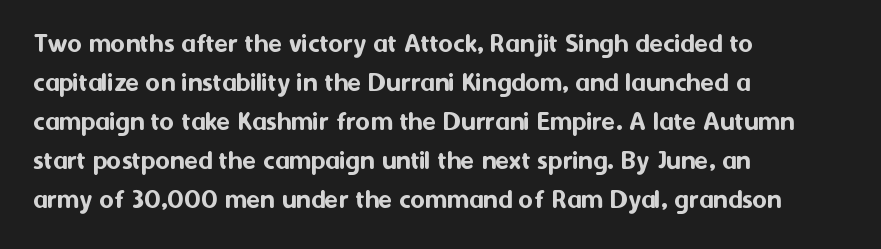
The image shows 28 px sans-serif type, upright; set left-aligned, normal line spacing (1.39x), normal letter spacing, not underlined; medium stroke contrast and a medium x-height.
